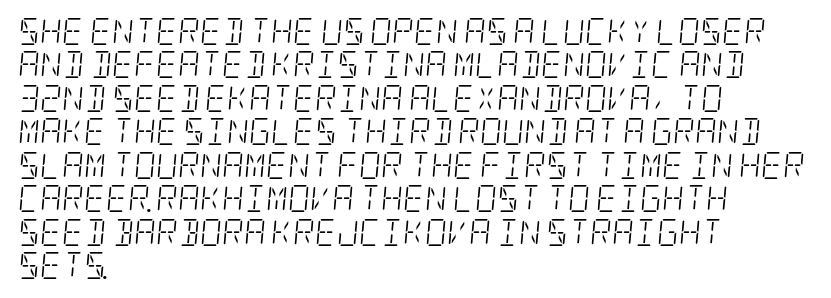
The image shows 27 px text type, italic (leaning right); set left-aligned, line spacing 1.24x, normal letter spacing, not underlined.
